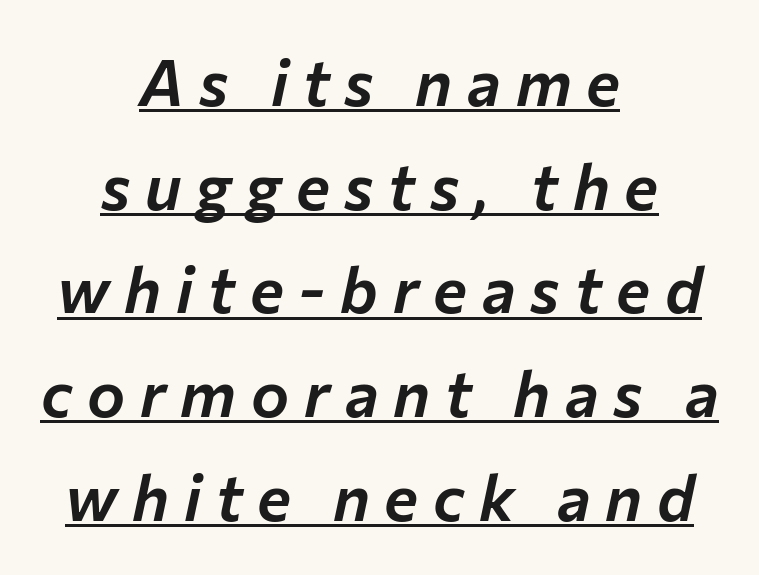
Someone cranked the tracking dial way up on this one. You can tell it's italic because the verticals aren't actually vertical. Interline gaps are of average width in this sample. Teacher's note: observe the equal gaps on both sides — that is centered alignment. The rendering uses natural spacing where letterforms have individual widths.
